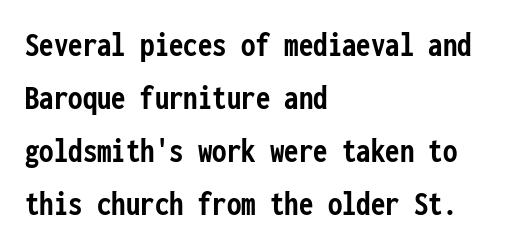
Check under the words: just untouched page. The strokes are fattened all the way to bold. There is no visible air inserted between adjacent glyphs. What kind of face is this? One without serifs — a sans. Short and long lines alike share a common starting point at left. This is the regular roman posture of the typeface.
